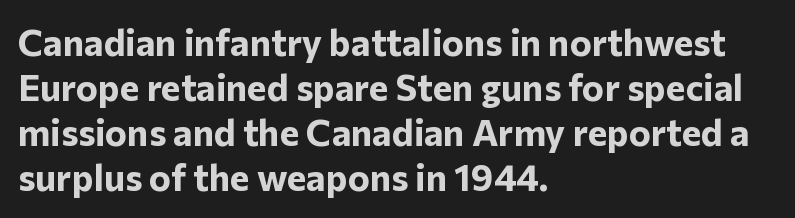
The image shows 37 px bold sans-serif type, upright; set left-aligned, line spacing 1.22x, normal letter spacing, not underlined; low stroke contrast and a medium x-height.
